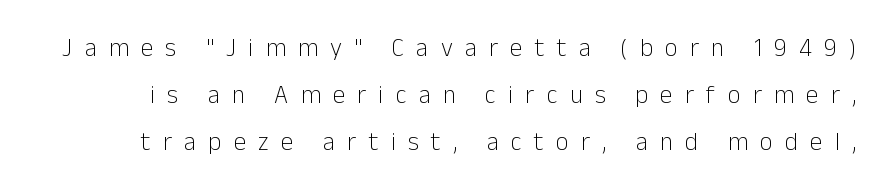
Q: Is the text bold? A: No.
Q: Is the text italic (slanted)? A: No, it is upright.
Q: Is the text underlined? A: No.
Q: Is the spacing between letters normal or unusually wide? A: Unusually wide.
